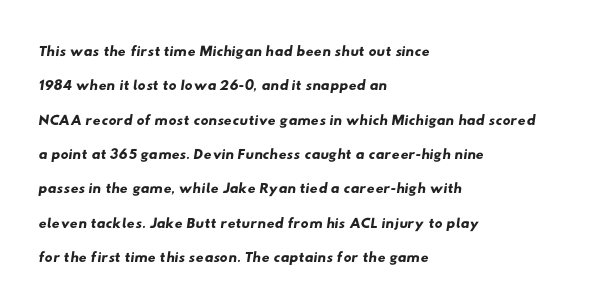
{"underline": "no", "align": "left", "line_spacing": "normal", "line_spacing_ratio": 1.56, "letter_spacing": "normal", "letter_spacing_em": 0.0, "glyph_px": 22}
